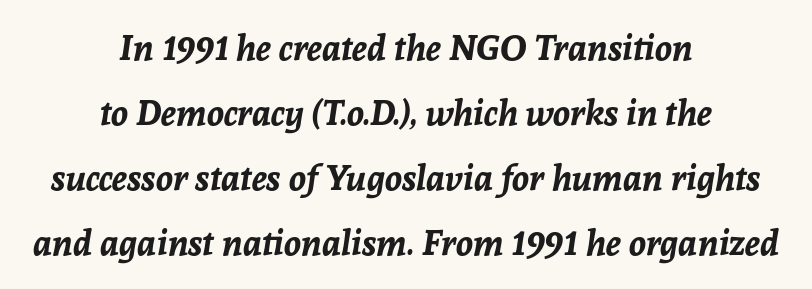
Q: Is the text bold? A: Yes.
Q: Is the text italic (slanted)? A: Yes, it leans right by about 8 degrees.
Q: Is the text underlined? A: No.
Q: How is the paragraph aligned? A: Centered.
Q: Is the spacing between letters normal or unusually wide? A: Normal.
Q: Width (condensed, normal, or wide)? A: Normal.
Q: Stroke contrast? A: Low.
Q: x-height? A: Medium.
Q: Monospaced? A: No.
